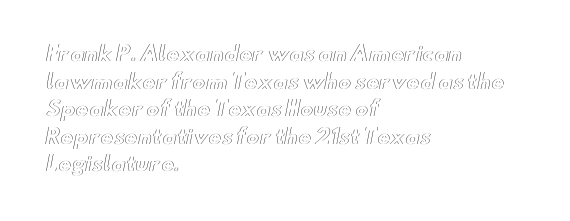
Q: Is the text italic (slanted)? A: Yes.
Q: Is the text underlined? A: No.
Q: How is the paragraph aligned? A: Left-aligned.
Q: Is the spacing between letters normal or unusually wide? A: Normal.
Q: Is the spacing between lines tight, normal or loose? A: Normal.
